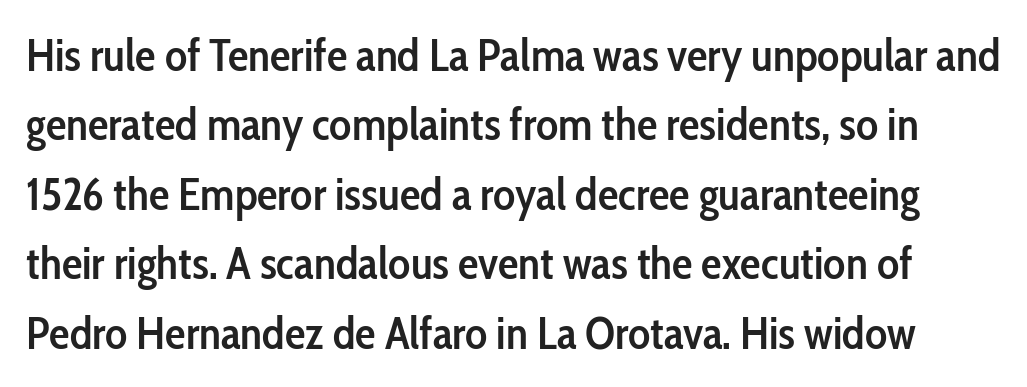
Notice the strokes are somewhat thickened but not fully heavy: this is a semibold. Examine the stroke ends and you'll find no serifs. Decoration check: the copy has no underline. Do the characters align in a grid? No, the font is proportional. Every stem runs plumb, perpendicular to the baseline.
